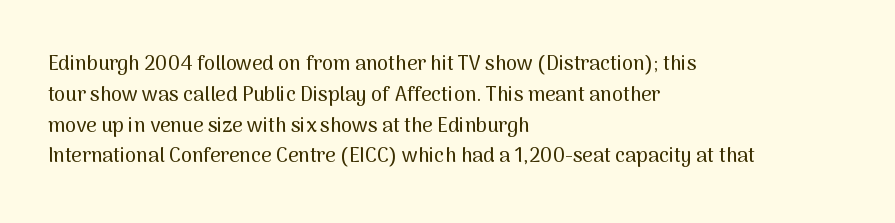
{"italic": "no", "underline": "no", "align": "left", "line_spacing": "normal", "line_spacing_ratio": 1.54, "letter_spacing": "normal", "letter_spacing_em": 0.0, "glyph_px": 20}
